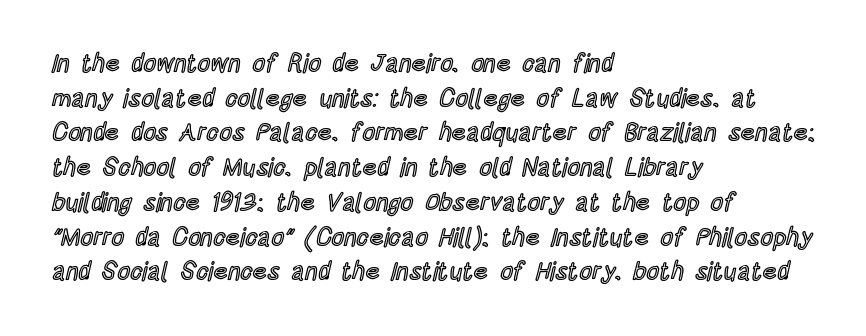
Q: Is the text italic (slanted)? A: Yes.
Q: Is the text underlined? A: No.
Q: How is the paragraph aligned? A: Left-aligned.
Q: Is the spacing between letters normal or unusually wide? A: Normal.
Q: Is the spacing between lines tight, normal or loose? A: Normal.
